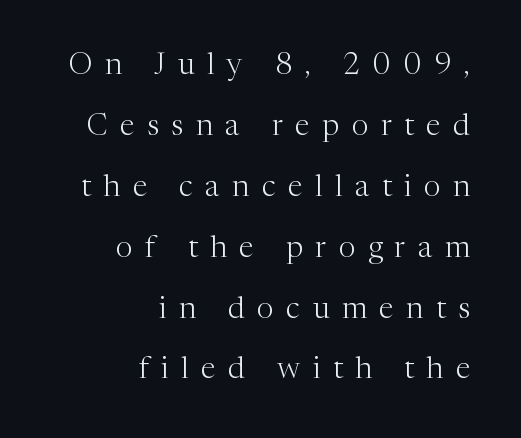
No letter is thick-stroked: the sample isn't bold. Someone cranked the tracking dial way up on this one. Varying glyph widths throughout — classic text-font behaviour. The specimen reads as upright at a glance.
